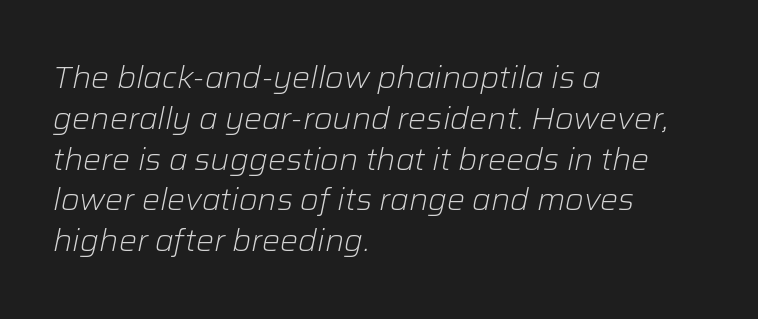
Note the varied advance widths — an 'i' is clearly narrower than an 'm'. Stroke mass is kept to a normal reading level or below. Anything drawn beneath the words? Only blank space. Line starts are locked; line ends wander. This is oblique type, the kind used for emphasis or titles.
